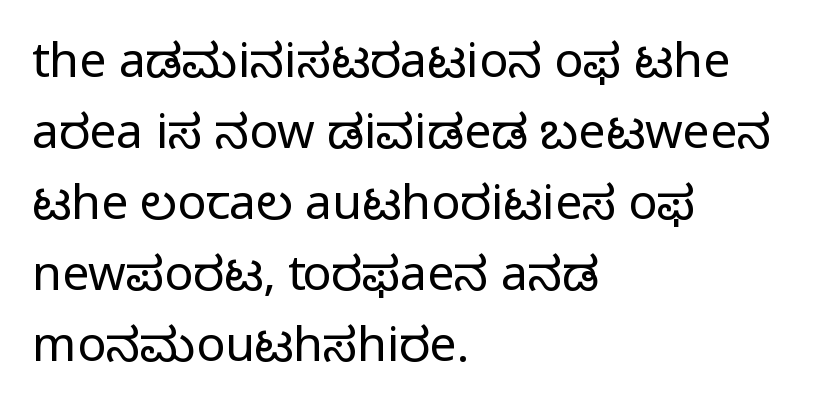
The image shows 48 px regular-weight sans-serif type, upright; set left-aligned, normal line spacing (1.48x), normal letter spacing, not underlined; low stroke contrast and a medium x-height.
